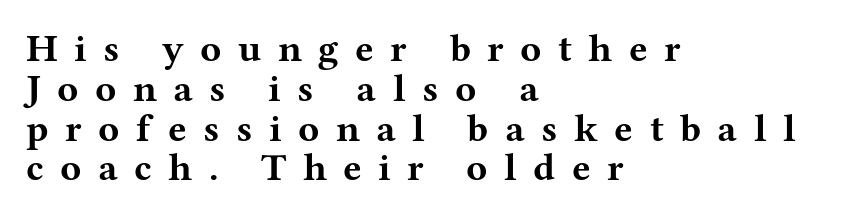
The image shows 39 px bold, wide serif type, upright; set left-aligned, tight line spacing (1.02x), unusually wide letter spacing (+0.42 em), not underlined; medium stroke contrast and a medium x-height.
